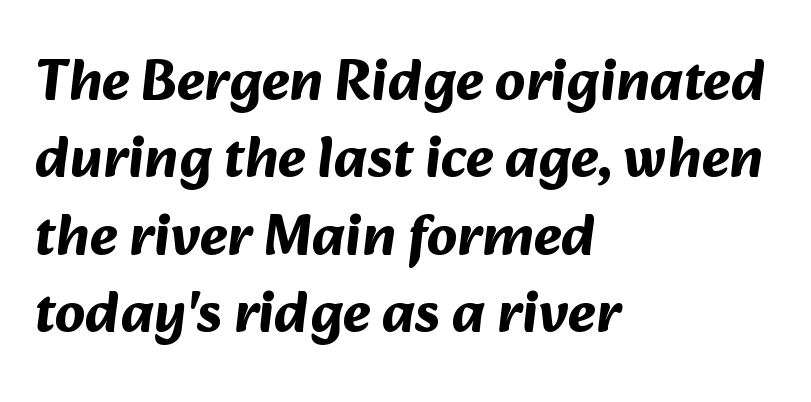
{"serif": "no", "bold": "yes", "weight": "bold", "width": "normal", "stroke_contrast": "medium", "x_height": "medium", "monospaced": "no", "underline": "no", "align": "left", "line_spacing": "normal", "line_spacing_ratio": 1.31, "letter_spacing": "normal", "letter_spacing_em": 0.0, "glyph_px": 59}
